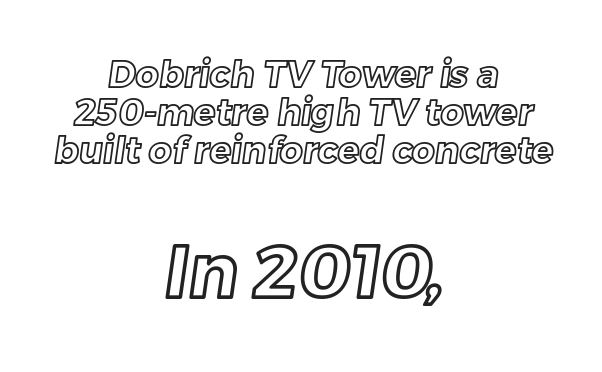
The image shows 73 px text type; set centered, tight line spacing (1.06x), normal letter spacing, not underlined; the second (bottom) block is 2.03x larger; a medium x-height.
